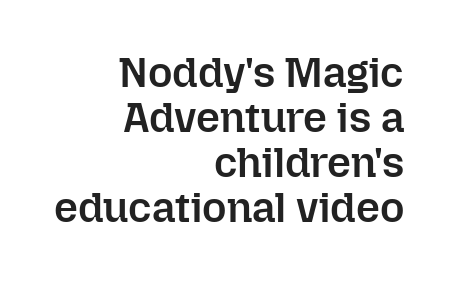
The image shows 42 px semibold type, upright; set right-aligned, tight line spacing (1.07x), normal letter spacing, not underlined; low stroke contrast and a medium x-height.
